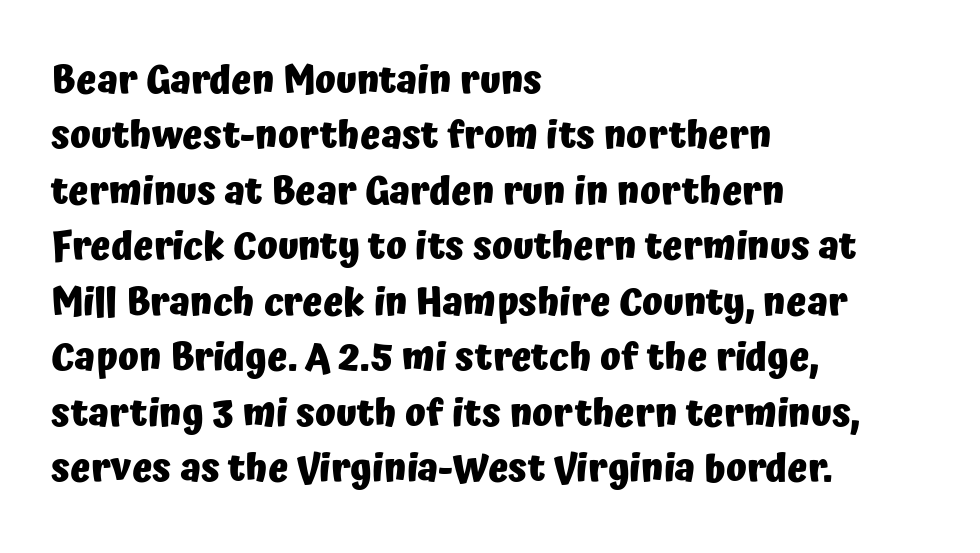
Honestly, the row spacing looks completely unremarkable. The letters advance in unequal steps, a hallmark of proportional type. Unlike a traditional serif, this face leaves its strokes unadorned. Chunky letters — that's bold for sure.
